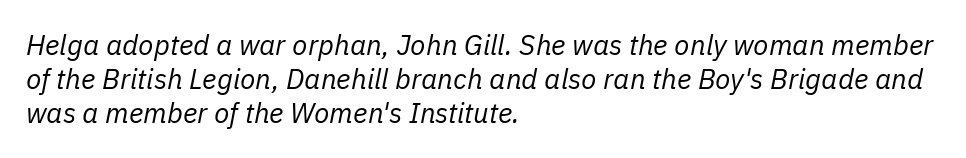
The image shows 28 px regular-weight type, italic (leaning right); set left-aligned, line spacing 1.22x, normal letter spacing, not underlined; low stroke contrast and a medium x-height.
